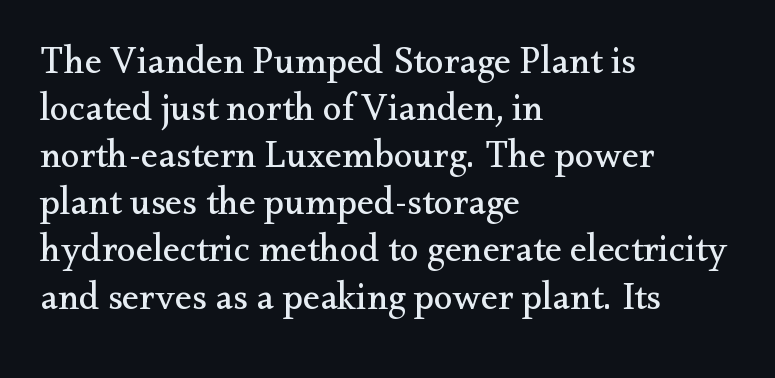
Q: Is the text bold? A: No.
Q: Is the text italic (slanted)? A: No, it is upright.
Q: Is the typeface a serif or a sans-serif typeface? A: Serif.
Q: Is the text underlined? A: No.
Q: How is the paragraph aligned? A: Left-aligned.
Q: Is the spacing between letters normal or unusually wide? A: Normal.
Q: Width (condensed, normal, or wide)? A: Normal.
Q: Stroke contrast? A: Medium.
Q: x-height? A: Small.
Q: Monospaced? A: No.
